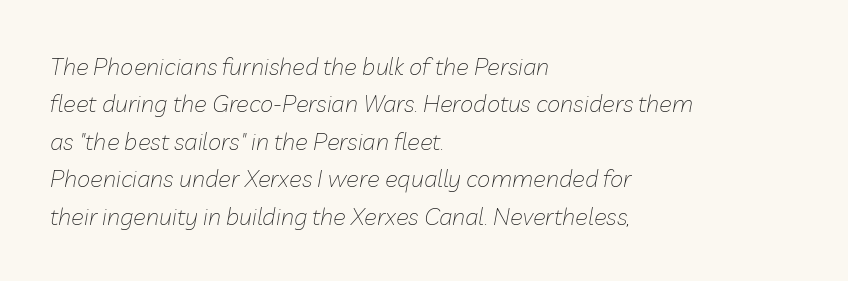
The image shows 24 px text type, italic (leaning right); set left-aligned, normal line spacing (1.56x), normal letter spacing, not underlined.
